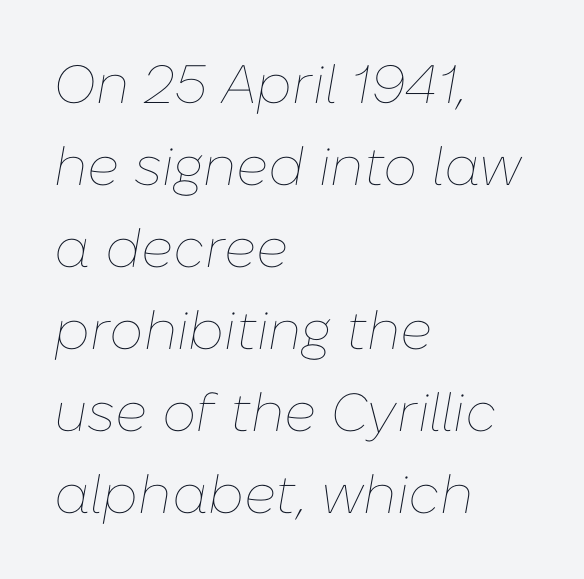
A typesetter would mark this as italic. Standard letterfit; no display-style spreading of the glyphs. This sample is left-justified, so line endings fall wherever the words run out. Unmarked baselines from the first word to the last.
